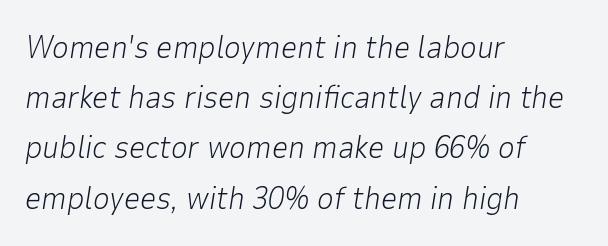
{"italic": "yes", "lean": "right", "slant_degrees": 9, "bold": "no", "weight": "light", "width": "normal", "stroke_contrast": "low", "x_height": "medium", "monospaced": "no", "underline": "no", "align": "left", "line_spacing": "normal", "line_spacing_ratio": 1.57, "letter_spacing": "normal", "letter_spacing_em": 0.0, "glyph_px": 32}
